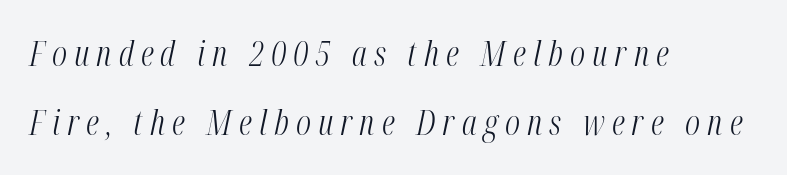
The rendering uses natural spacing where letterforms have individual widths. How would I describe the line gaps? Wide and relaxed. The text carries the slant typical of an italic or oblique font. Type without underlining. Look at the tracking — it's clearly loosened, letters drifting apart. The setting favours the left margin, as ordinary paragraphs usually do.
